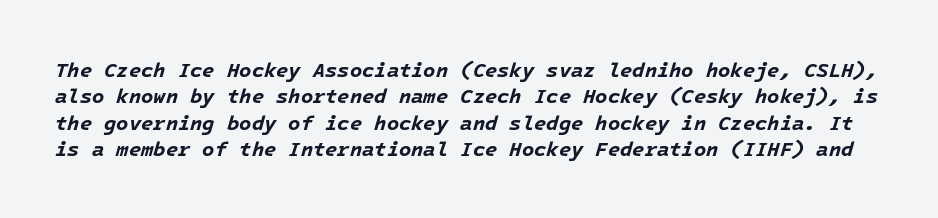
Each row of text sits above clean, open space. Would a proofreader flag this as italicized? Yes. Tracking here is standard; glyphs follow each other at the usual distance. The rendering uses a bold face; every stroke is thick and dark.
